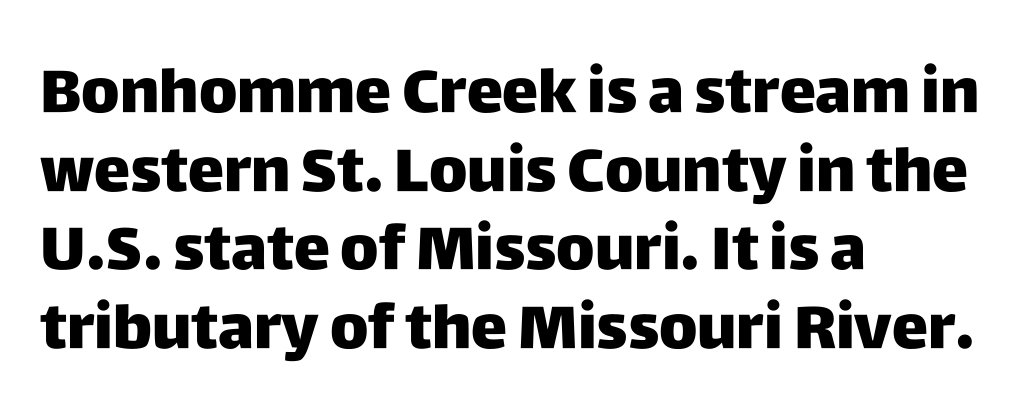
Q: Is the text italic (slanted)? A: No, it is upright.
Q: Is the typeface a serif or a sans-serif typeface? A: Sans-serif.
Q: Is the text underlined? A: No.
Q: How is the paragraph aligned? A: Left-aligned.
Q: Is the spacing between letters normal or unusually wide? A: Normal.
Q: Is the spacing between lines tight, normal or loose? A: Normal.
Q: Width (condensed, normal, or wide)? A: Normal.
Q: Stroke contrast? A: Low.
Q: x-height? A: Large.
Q: Monospaced? A: No.
